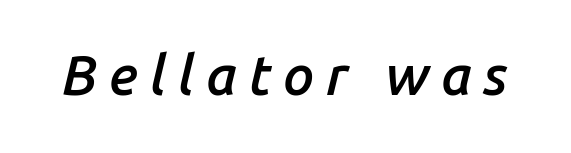
Q: Is the text bold? A: Semi-bold.
Q: Is the text italic (slanted)? A: Yes, it leans right by about 14 degrees.
Q: Is the text underlined? A: No.
Q: Is the spacing between letters normal or unusually wide? A: Unusually wide.
Q: Width (condensed, normal, or wide)? A: Normal.
Q: Stroke contrast? A: Low.
Q: x-height? A: Medium.
Q: Monospaced? A: No.
